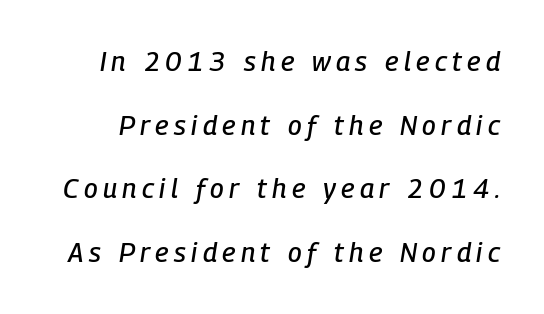
Quick note: interline space is abundant. The letterforms stand isolated, each surrounded by extra space. Descenders are the only things crossing below the line. Slanted lettering throughout.
